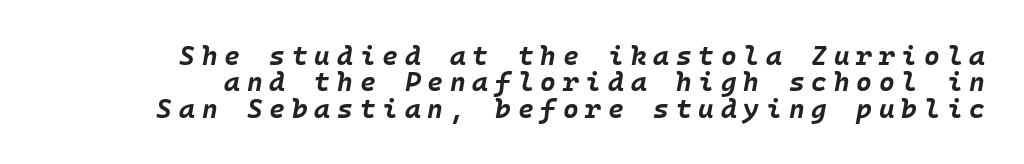
Q: Is the text bold? A: Yes.
Q: Is the text italic (slanted)? A: Yes, it leans right by about 10 degrees.
Q: Is the text underlined? A: No.
Q: Is the spacing between letters normal or unusually wide? A: Unusually wide.
Q: Is the spacing between lines tight, normal or loose? A: Tight.
